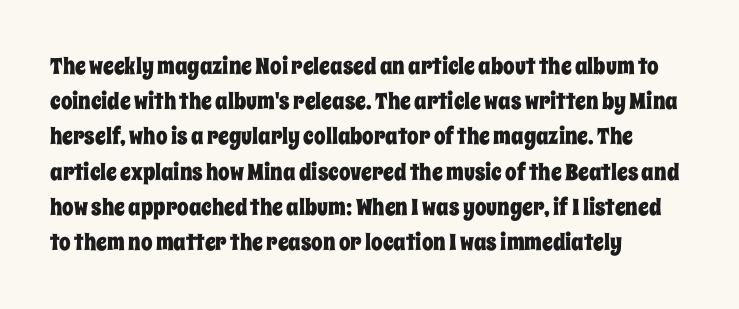
The designer left line spacing at the default. The face used here is rendered with its standard letterfit. The letters stand upright; this is a roman face. The rag falls on the right side of this text block. The words here are not underlined.
